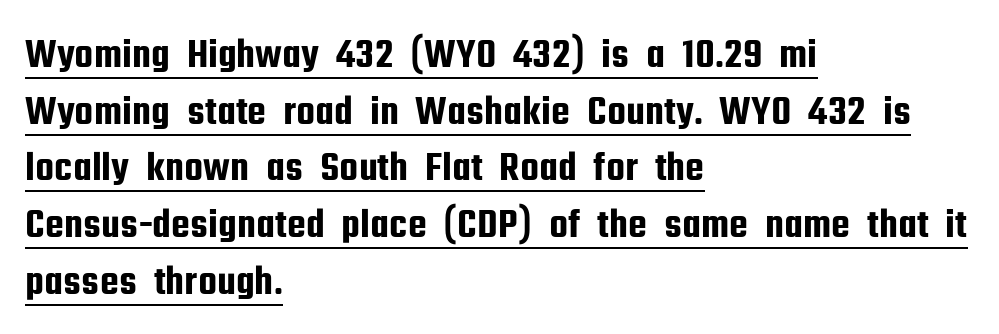
Reading down the block, your eye returns to a fixed left position each line. Each new line begins a customary step beneath the previous one. Beneath each row of characters lies a ruled line. The passage shown has conventional tracking throughout.
